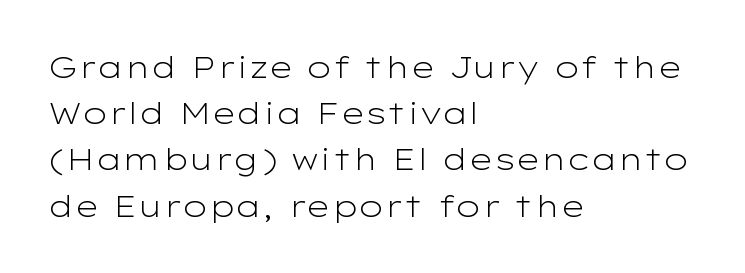
The image shows 30 px light, wide sans-serif type, upright; set left-aligned, normal line spacing (1.54x), normal letter spacing, not underlined; low stroke contrast and a medium x-height.
